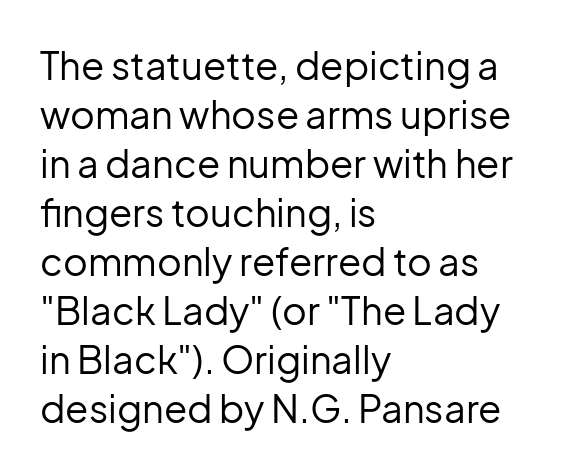
The image shows 38 px regular-weight sans-serif type, upright; set left-aligned, normal line spacing (1.29x), normal letter spacing, not underlined; low stroke contrast and a medium x-height.
